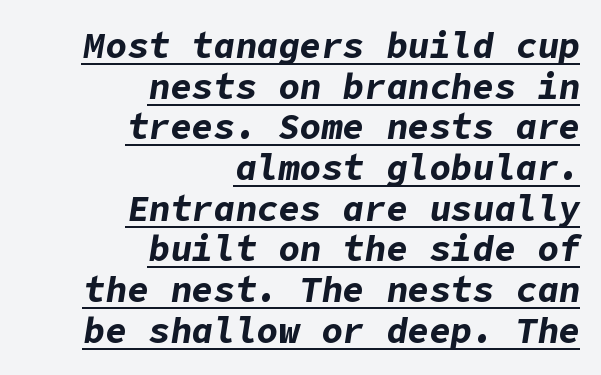
Q: Is the text bold? A: Yes.
Q: Is the text italic (slanted)? A: Yes, it leans right by about 9 degrees.
Q: Is the text underlined? A: Yes.
Q: How is the paragraph aligned? A: Right-aligned.
Q: Is the spacing between letters normal or unusually wide? A: Normal.
Q: Is the spacing between lines tight, normal or loose? A: Tight.
Q: Width (condensed, normal, or wide)? A: Normal.
Q: Stroke contrast? A: Low.
Q: x-height? A: Medium.
